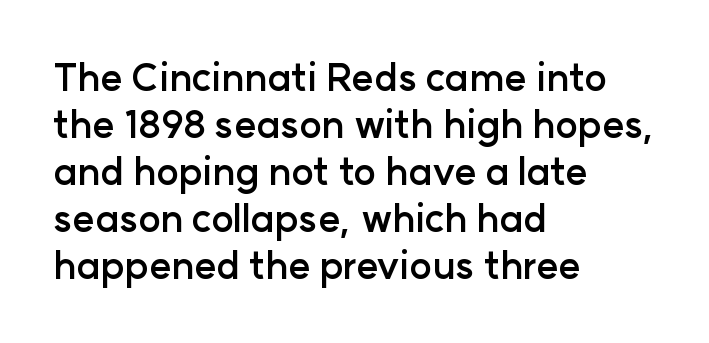
Q: Is the text bold? A: Yes.
Q: Is the text italic (slanted)? A: No, it is upright.
Q: Is the typeface a serif or a sans-serif typeface? A: Sans-serif.
Q: Is the text underlined? A: No.
Q: How is the paragraph aligned? A: Left-aligned.
Q: Is the spacing between letters normal or unusually wide? A: Normal.
Q: Width (condensed, normal, or wide)? A: Normal.
Q: Stroke contrast? A: Low.
Q: x-height? A: Medium.
Q: Monospaced? A: No.
